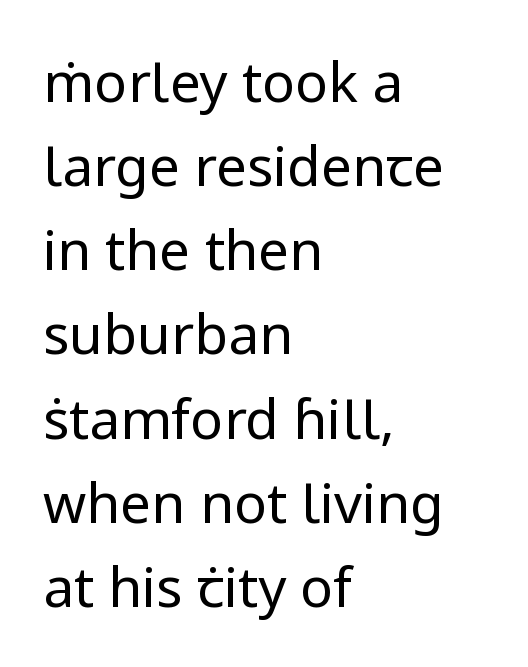
{"serif": "no", "italic": "no", "bold": "no", "weight": "regular", "width": "normal", "stroke_contrast": "low", "x_height": "medium", "monospaced": "no", "underline": "no", "align": "left", "line_spacing": "normal", "line_spacing_ratio": 1.53, "letter_spacing": "normal", "letter_spacing_em": 0.0, "glyph_px": 55}
